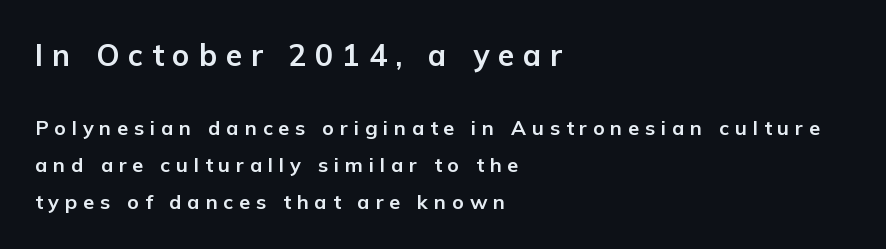
Q: Is the text bold? A: Yes.
Q: Is the text italic (slanted)? A: No, it is upright.
Q: Is the typeface a serif or a sans-serif typeface? A: Sans-serif.
Q: Is the text underlined? A: No.
Q: How is the paragraph aligned? A: Left-aligned.
Q: Is the spacing between letters normal or unusually wide? A: Unusually wide.
Q: Which block of text is set in a larger size, the first (top) or the second (bottom)? A: The first (top) one.
Q: Width (condensed, normal, or wide)? A: Normal.
Q: Stroke contrast? A: Low.
Q: x-height? A: Medium.
Q: Monospaced? A: No.
